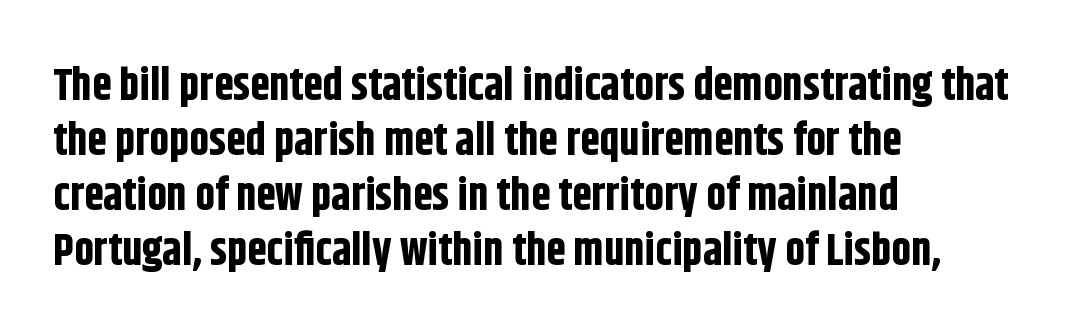
The block of text has a typical density, with ordinary space between rows. Tall strokes in this sample are plumb rather than angled. This is heavy type, rendered in bold. Look at the tracking — it's just the regular setting, nothing added. Clear beneath every line of the passage. This rendering employs a face without finishing strokes, i.e., a sans-serif.
